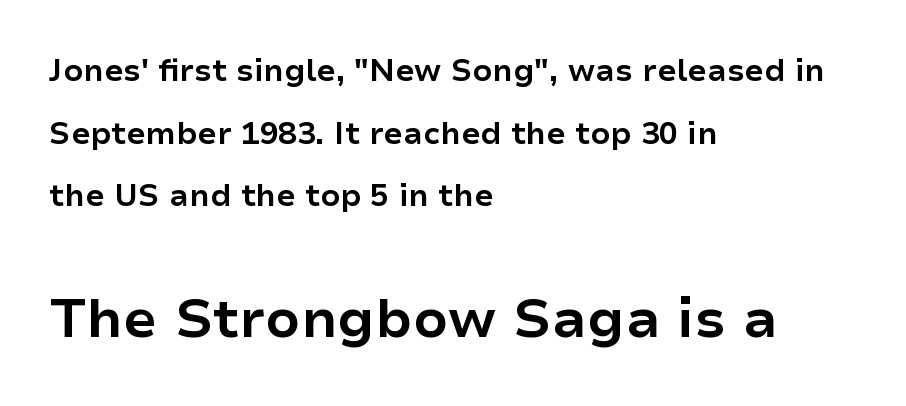
The foot of each line stays bare and open. Look at the tracking — it's just the regular setting, nothing added. These lines are composed in type without serifs. Compared with an ordinary text face, these strokes are far heavier — a full bold. Is the lower block the larger one? Yes — the lower block carries the bigger type.
